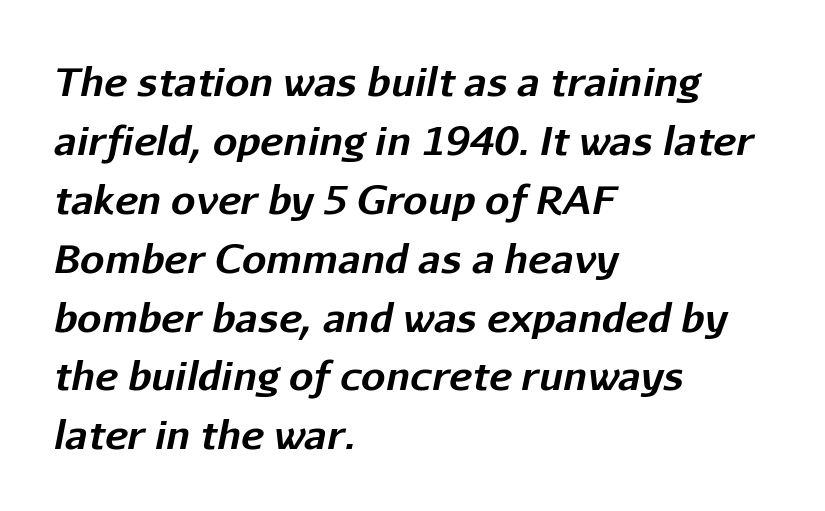
The image shows 39 px bold type, italic (leaning right); set left-aligned, normal line spacing (1.51x), normal letter spacing, not underlined; low stroke contrast and a medium x-height.
